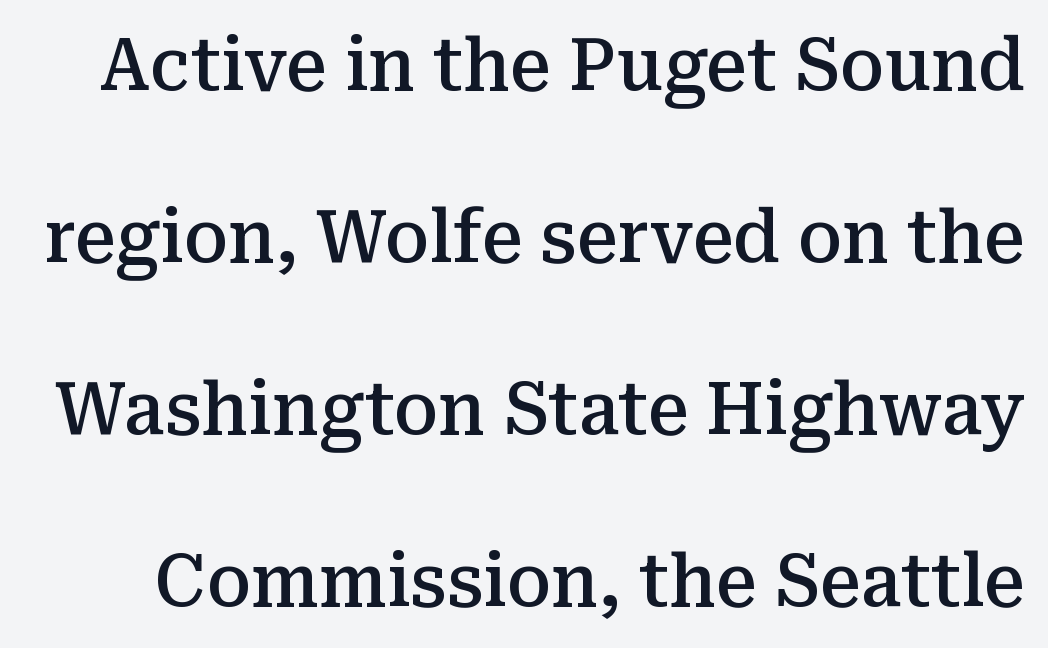
{"serif": "yes", "italic": "no", "bold": "semi", "weight": "semibold", "width": "normal", "stroke_contrast": "medium", "x_height": "medium", "monospaced": "no", "underline": "no", "line_spacing": "loose", "line_spacing_ratio": 2.39, "letter_spacing": "normal", "letter_spacing_em": 0.0, "glyph_px": 72}
